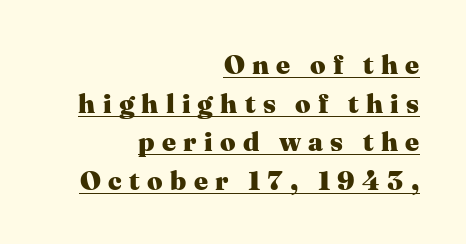
The image shows 27 px bold type, upright; set right-aligned, normal line spacing (1.43x), unusually wide letter spacing (+0.27 em), underlined.
